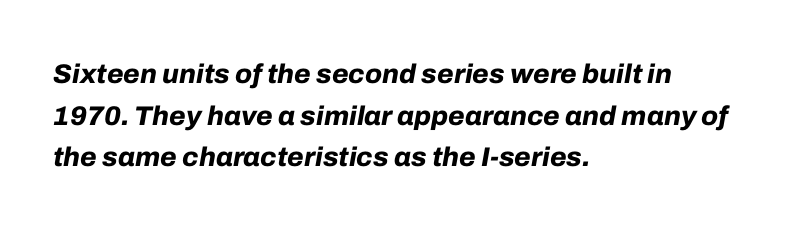
{"italic": "yes", "lean": "right", "slant_degrees": 10, "bold": "yes", "underline": "no", "align": "left", "line_spacing": "normal", "line_spacing_ratio": 1.54, "letter_spacing": "normal", "letter_spacing_em": 0.0, "glyph_px": 27}
